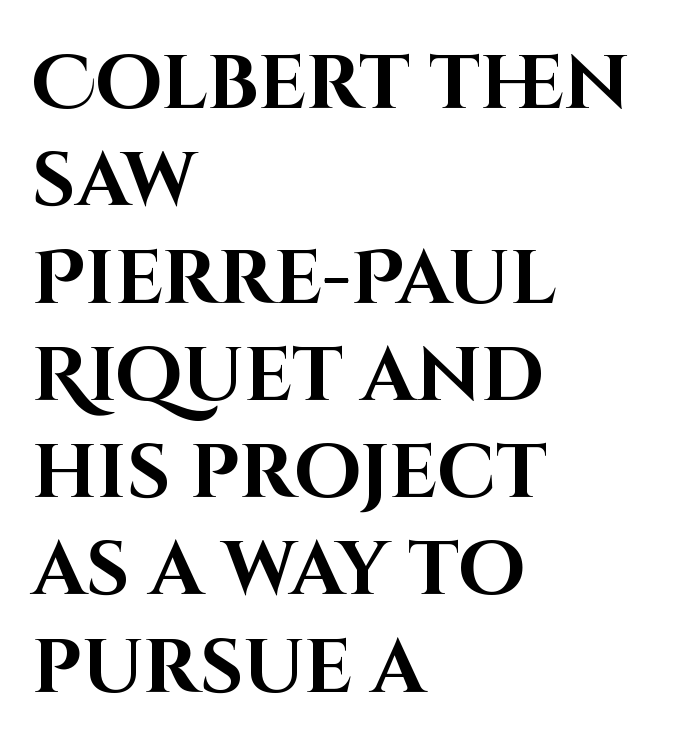
The image shows 76 px bold sans-serif type, upright; set left-aligned, normal line spacing (1.28x), normal letter spacing, not underlined; high stroke contrast and a large x-height.
